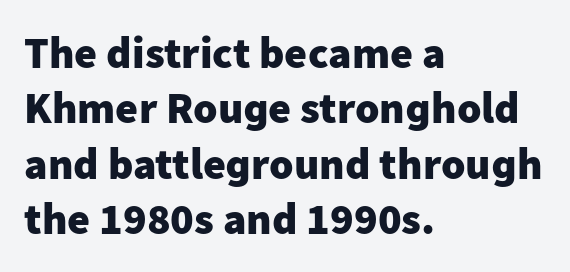
{"serif": "no", "italic": "no", "bold": "yes", "weight": "heavy", "width": "normal", "stroke_contrast": "low", "x_height": "medium", "monospaced": "no", "underline": "no", "align": "left", "line_spacing": "normal", "line_spacing_ratio": 1.26, "letter_spacing": "normal", "letter_spacing_em": 0.0, "glyph_px": 44}
